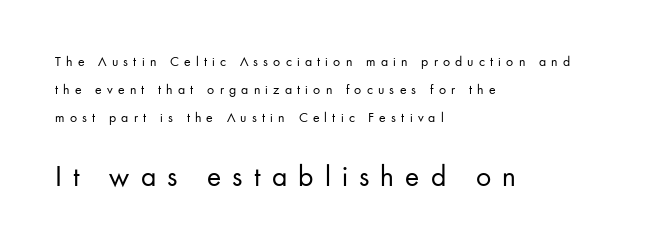
Style check: upright. The rag falls on the right side of this text block. The rendering enlarges the type as you move from the upper chunk to the lower. The letters carry no serifs — their stems end cleanly without finishing strokes. Short note: letters widely spaced.
